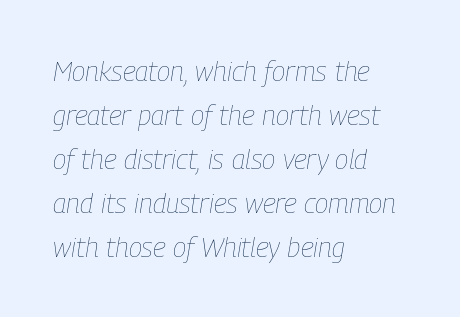
Q: Is the text bold? A: No.
Q: Is the text italic (slanted)? A: Yes, it leans right by about 9 degrees.
Q: Is the text underlined? A: No.
Q: How is the paragraph aligned? A: Left-aligned.
Q: Is the spacing between letters normal or unusually wide? A: Normal.
Q: Is the spacing between lines tight, normal or loose? A: Normal.
Q: Width (condensed, normal, or wide)? A: Condensed.
Q: Stroke contrast? A: Low.
Q: x-height? A: Medium.
Q: Monospaced? A: No.
